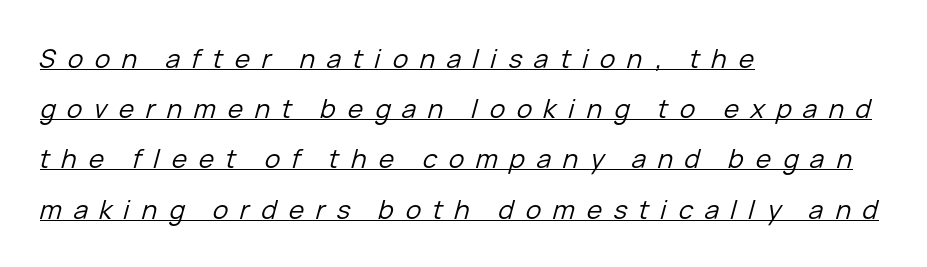
Q: Is the text bold? A: No.
Q: Is the text italic (slanted)? A: Yes, it leans right by about 15 degrees.
Q: Is the text underlined? A: Yes.
Q: How is the paragraph aligned? A: Left-aligned.
Q: Is the spacing between letters normal or unusually wide? A: Unusually wide.
Q: Is the spacing between lines tight, normal or loose? A: Loose.
